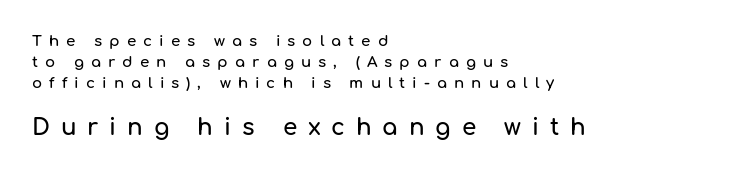
Any mark beneath the type? The region is blank. In terms of posture, this sample is upright. These lines have a slow, spaced-out rhythm from letter to letter. These lines are set flush left with a ragged right edge.
